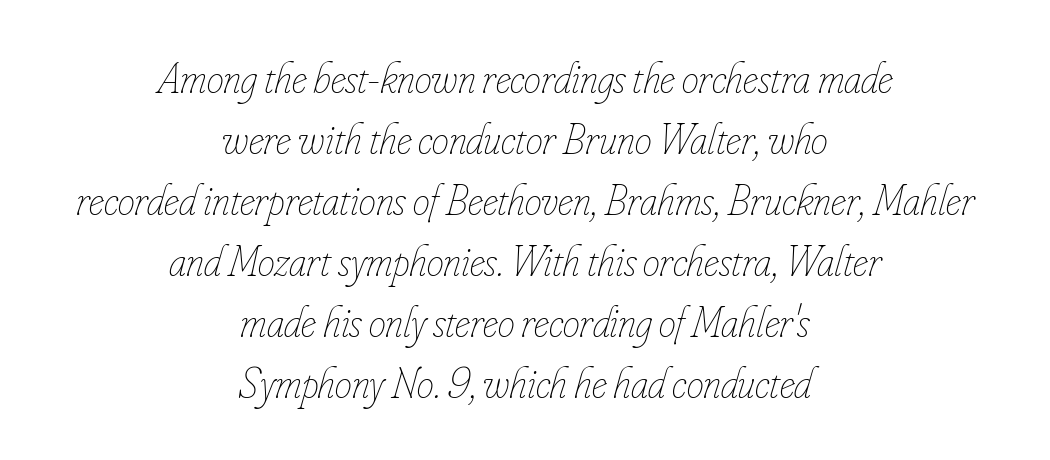
The image shows 43 px thin, condensed type, italic (leaning right); set centered, normal line spacing (1.42x), normal letter spacing, not underlined; low stroke contrast and a small x-height.
